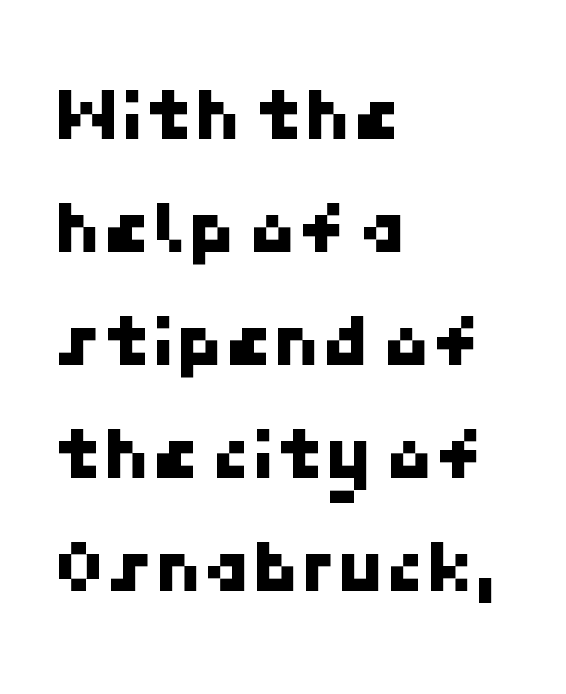
Q: Is the typeface a serif or a sans-serif typeface? A: Sans-serif.
Q: Is the text underlined? A: No.
Q: How is the paragraph aligned? A: Left-aligned.
Q: Is the spacing between letters normal or unusually wide? A: Normal.
Q: Is the spacing between lines tight, normal or loose? A: Normal.
Q: Width (condensed, normal, or wide)? A: Normal.
Q: Stroke contrast? A: Low.
Q: x-height? A: Medium.
